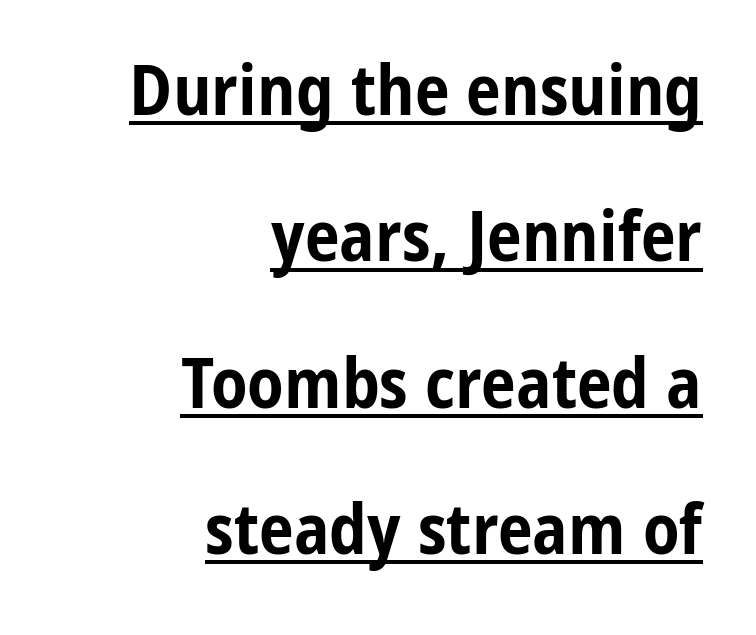
{"serif": "no", "italic": "no", "bold": "yes", "weight": "bold", "width": "condensed", "stroke_contrast": "low", "x_height": "medium", "monospaced": "no", "underline": "yes", "align": "right", "line_spacing": "loose", "line_spacing_ratio": 2.09, "letter_spacing": "normal", "letter_spacing_em": 0.0, "glyph_px": 70}
